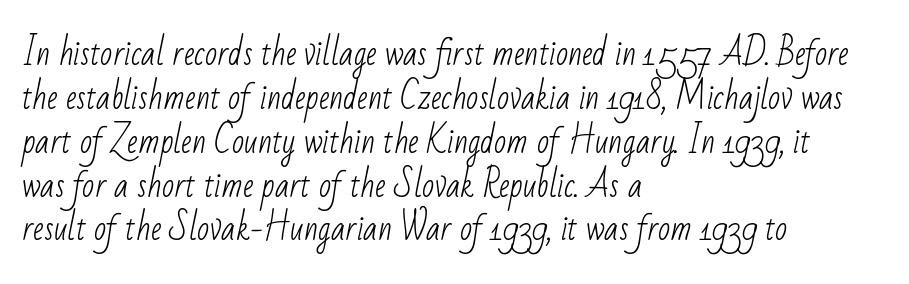
You could call the tracking neutral — neither tight nor loose. Students, observe: this is what conventionally led text looks like. The font family rendered here belongs to the sans-serif group. Is the type heavy? It reads as light-to-regular instead. Nobody drew a line under any word here. The letters advance in unequal steps, a hallmark of proportional type.
